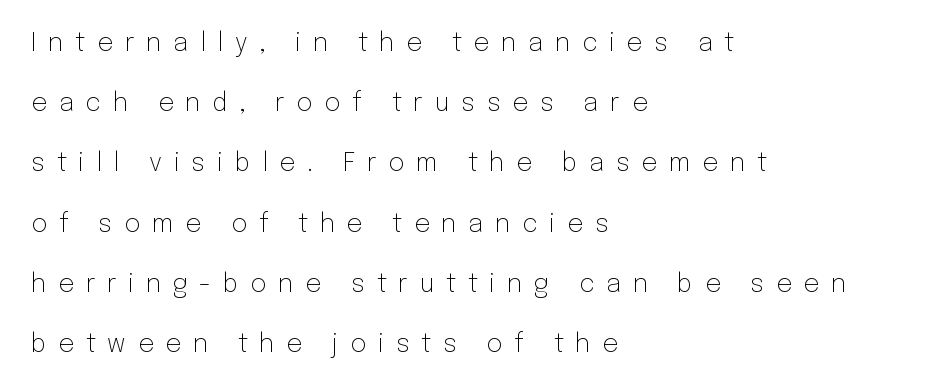
{"italic": "no", "bold": "no", "underline": "no", "align": "left", "line_spacing": "loose", "line_spacing_ratio": 2.41, "letter_spacing": "wide", "letter_spacing_em": 0.47, "glyph_px": 25}
